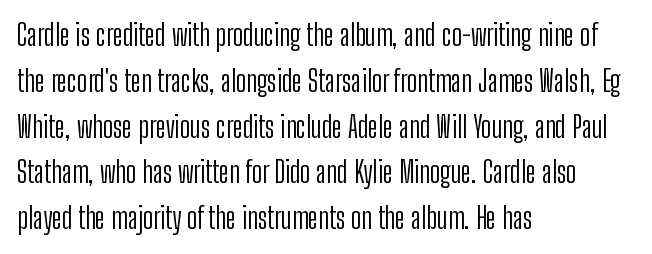
The image shows 29 px light, condensed sans-serif type, upright; set left-aligned, normal line spacing (1.58x), normal letter spacing, not underlined; low stroke contrast and a medium x-height.
